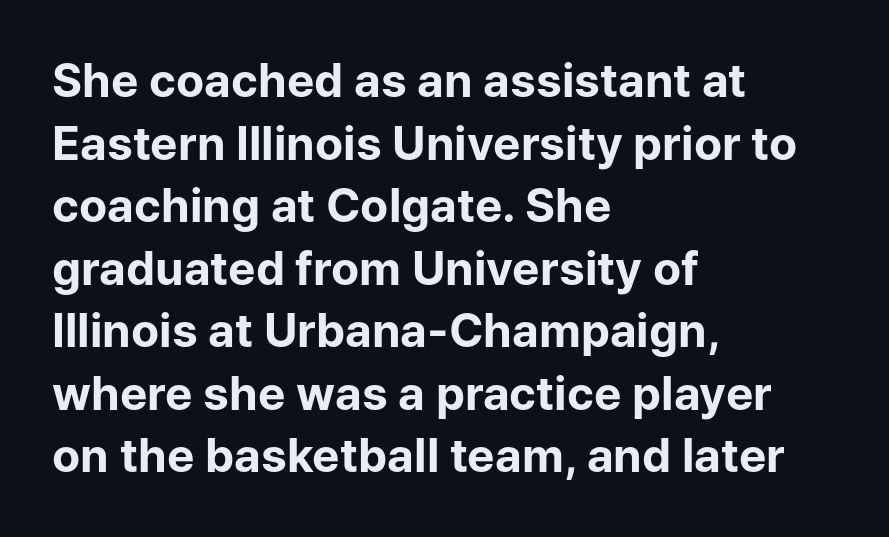
The image shows 46 px bold sans-serif type, upright; set left-aligned, normal line spacing (1.36x), normal letter spacing, not underlined; low stroke contrast and a medium x-height.
